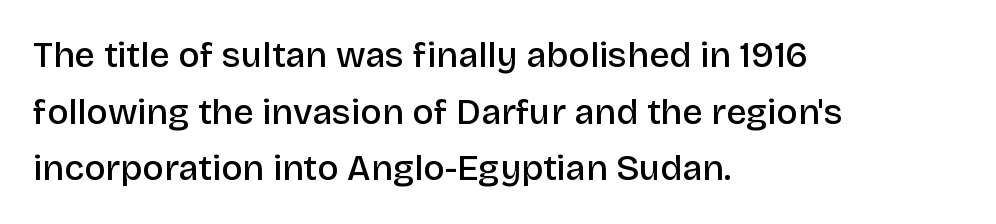
Q: Is the text bold? A: Semi-bold.
Q: Is the text italic (slanted)? A: No, it is upright.
Q: Is the typeface a serif or a sans-serif typeface? A: Sans-serif.
Q: Is the text underlined? A: No.
Q: How is the paragraph aligned? A: Left-aligned.
Q: Is the spacing between letters normal or unusually wide? A: Normal.
Q: Is the spacing between lines tight, normal or loose? A: Normal.
Q: Width (condensed, normal, or wide)? A: Normal.
Q: Stroke contrast? A: Low.
Q: x-height? A: Large.
Q: Monospaced? A: No.
